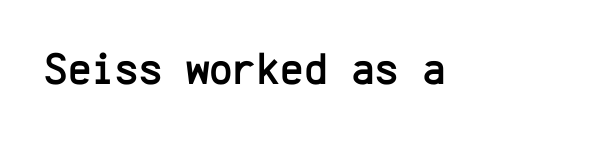
The image shows 45 px sans-serif type, upright, monospaced; set normal letter spacing, not underlined; low stroke contrast and a medium x-height.
